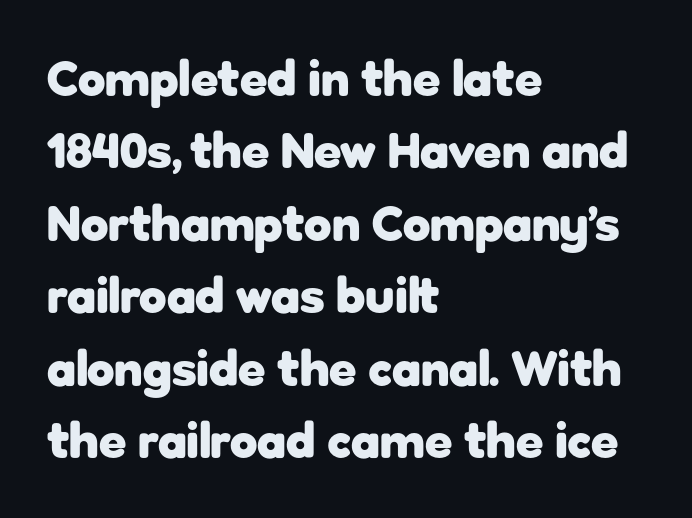
{"serif": "no", "italic": "no", "bold": "yes", "weight": "heavy", "width": "normal", "stroke_contrast": "low", "x_height": "medium", "monospaced": "no", "underline": "no", "align": "left", "line_spacing": "normal", "line_spacing_ratio": 1.45, "letter_spacing": "normal", "letter_spacing_em": 0.0, "glyph_px": 50}
